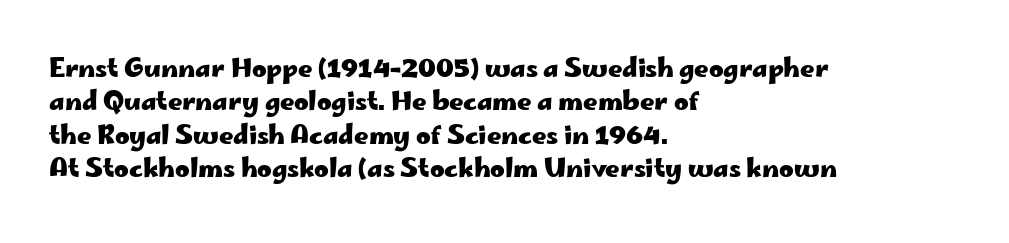
{"italic": "no", "bold": "yes", "underline": "no", "align": "left", "line_spacing": "normal", "line_spacing_ratio": 1.34, "letter_spacing": "normal", "letter_spacing_em": 0.0, "glyph_px": 25}
